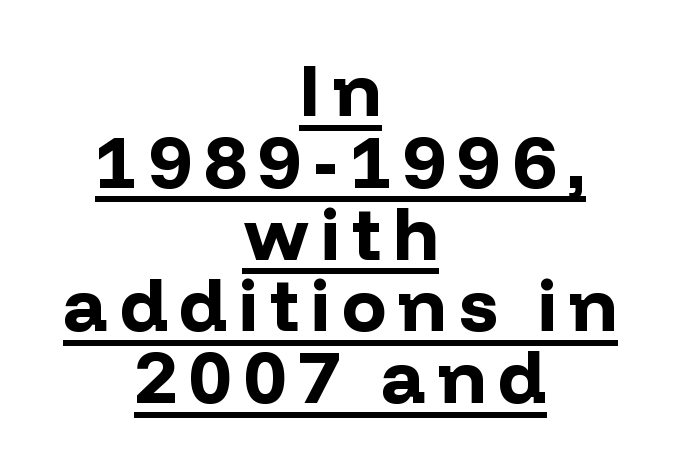
{"serif": "no", "italic": "no", "bold": "yes", "weight": "bold", "width": "normal", "stroke_contrast": "low", "x_height": "medium", "monospaced": "no", "underline": "yes", "align": "center", "line_spacing": "tight", "line_spacing_ratio": 0.97, "glyph_px": 74}
